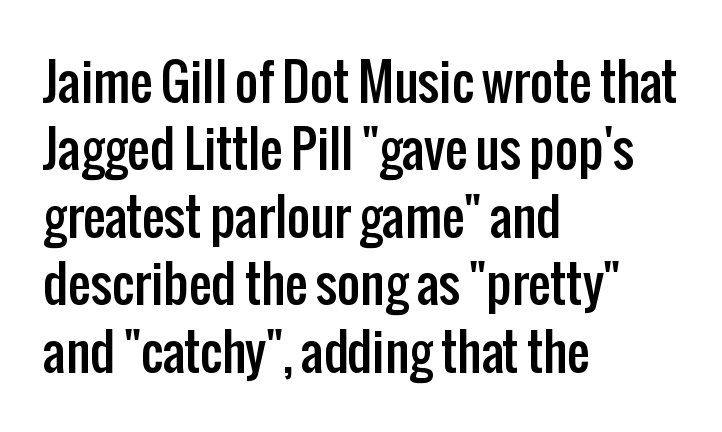
Q: Is the text italic (slanted)? A: No, it is upright.
Q: Is the typeface a serif or a sans-serif typeface? A: Sans-serif.
Q: Is the text underlined? A: No.
Q: How is the paragraph aligned? A: Left-aligned.
Q: Is the spacing between letters normal or unusually wide? A: Normal.
Q: Is the spacing between lines tight, normal or loose? A: Normal.
Q: Width (condensed, normal, or wide)? A: Condensed.
Q: Stroke contrast? A: Low.
Q: x-height? A: Medium.
Q: Monospaced? A: No.
